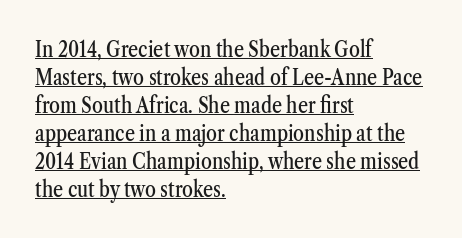
Q: Is the text italic (slanted)? A: No, it is upright.
Q: Is the text underlined? A: Yes.
Q: How is the paragraph aligned? A: Left-aligned.
Q: Is the spacing between letters normal or unusually wide? A: Normal.
Q: Is the spacing between lines tight, normal or loose? A: Normal.
